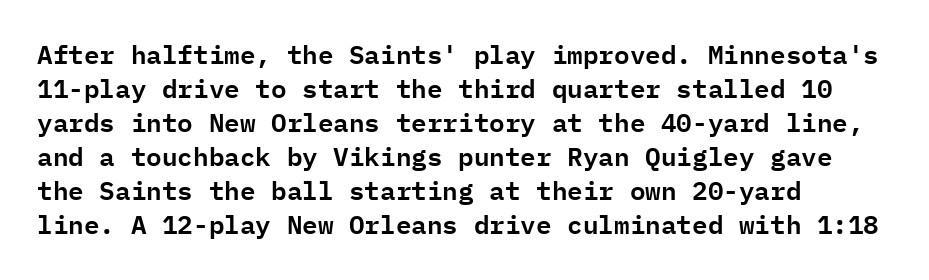
The passage is arranged the way most books set body copy — flush left. This is roman type, the default non-slanted kind. The rows are spaced the way most documents space them. The letterforms sit shoulder to shoulder at normal distance. Honestly, there is no underline to notice here at all.
